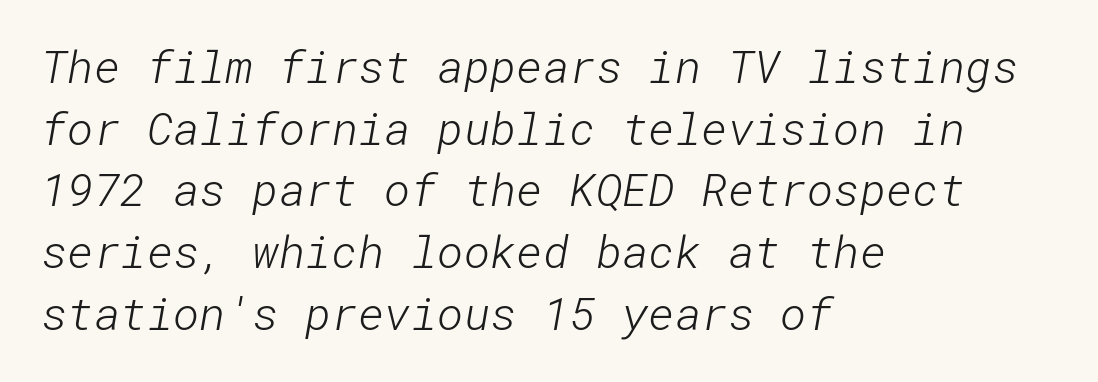
The passage shown is typeset with a sans-serif family. All the whitespace from short lines collects on the right. Line spacing here is normal. No extra tracking has been applied to these lines. Any mark beneath the type? The region is blank.
